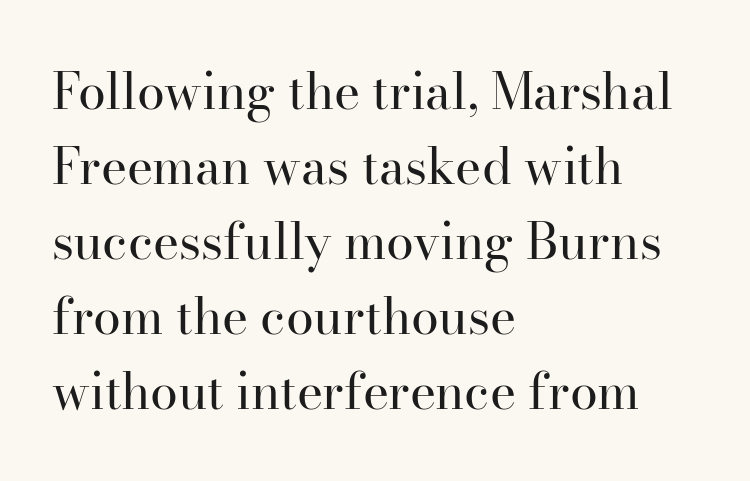
Horizontal bands of white between lines are of average thickness. When letters stand straight like this, we call the style roman or upright. Regarding serifs, this sample has them. Between one letter and the next there's only the usual sliver of space. One-word summary of the alignment: left. Underlining? Definitely not there.
